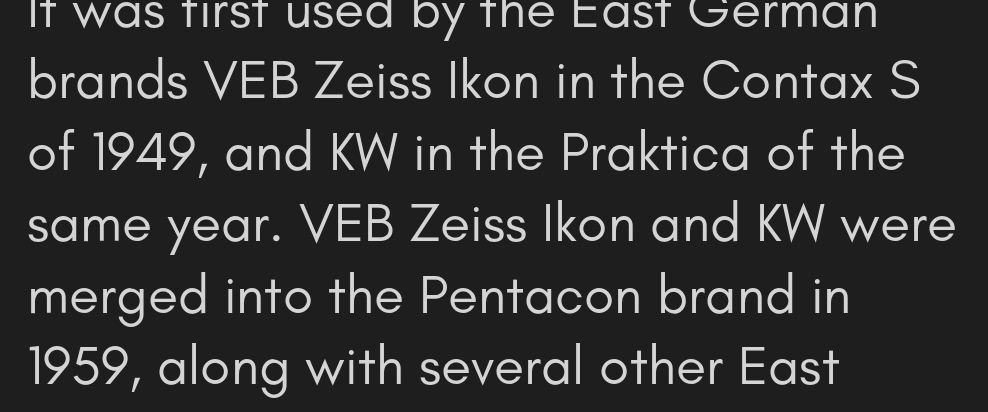
Q: Is the text bold? A: No.
Q: Is the text italic (slanted)? A: No, it is upright.
Q: Is the typeface a serif or a sans-serif typeface? A: Sans-serif.
Q: Is the text underlined? A: No.
Q: How is the paragraph aligned? A: Left-aligned.
Q: Is the spacing between letters normal or unusually wide? A: Normal.
Q: Is the spacing between lines tight, normal or loose? A: Normal.
Q: Width (condensed, normal, or wide)? A: Normal.
Q: Stroke contrast? A: Low.
Q: x-height? A: Small.
Q: Monospaced? A: No.
